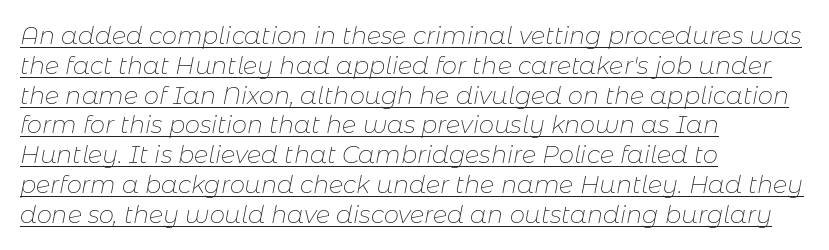
Q: Is the text bold? A: No.
Q: Is the text italic (slanted)? A: Yes, it leans right by about 11 degrees.
Q: Is the text underlined? A: Yes.
Q: How is the paragraph aligned? A: Left-aligned.
Q: Is the spacing between letters normal or unusually wide? A: Normal.
